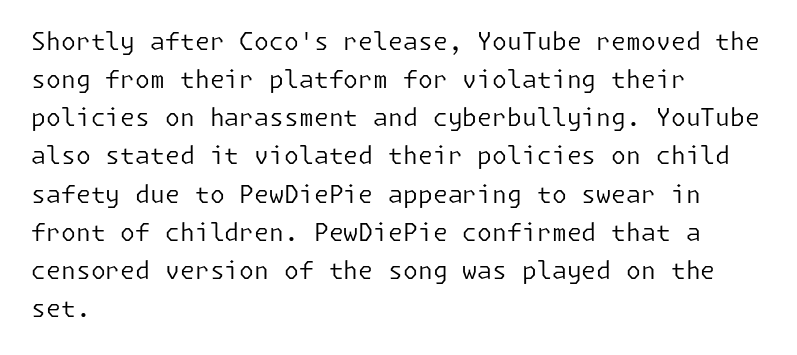
{"italic": "no", "bold": "no", "underline": "no", "align": "left", "line_spacing": "normal", "line_spacing_ratio": 1.59, "letter_spacing": "normal", "letter_spacing_em": 0.0, "glyph_px": 24}
